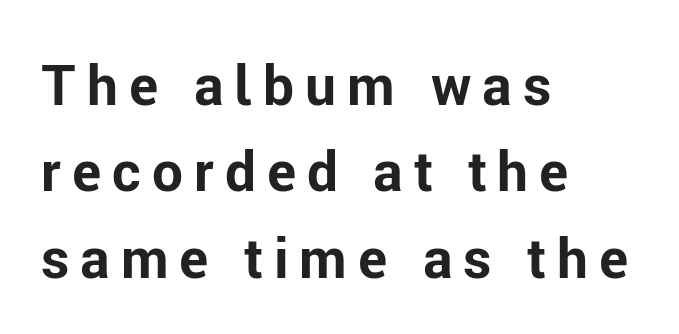
Notice how descenders clear the ascenders below comfortably — that's standard leading. Notice how thick the strokes are: this is what a full bold looks like. You could not count columns in this text — the font is proportionally spaced. Unlike italic type, these characters show no tilt at all. A bare baseline throughout the passage. The line texture is sparse and dotted thanks to wide tracking.
